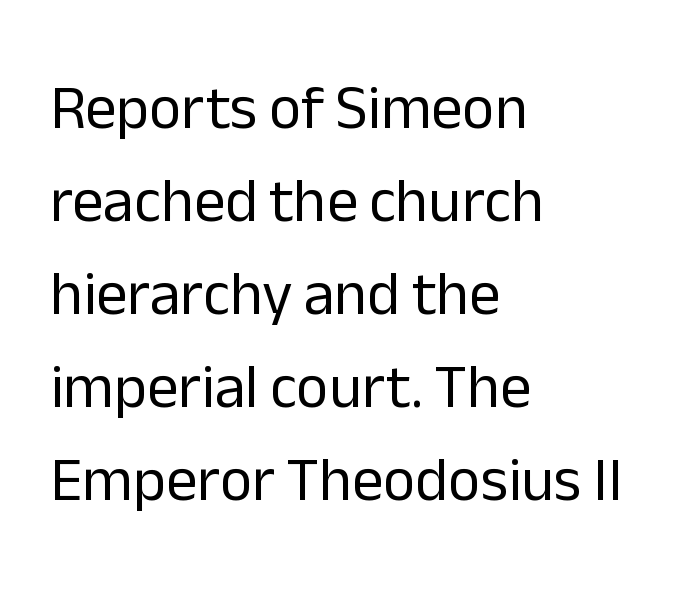
Q: Is the text bold? A: No.
Q: Is the text italic (slanted)? A: No, it is upright.
Q: Is the typeface a serif or a sans-serif typeface? A: Sans-serif.
Q: Is the text underlined? A: No.
Q: How is the paragraph aligned? A: Left-aligned.
Q: Is the spacing between letters normal or unusually wide? A: Normal.
Q: Is the spacing between lines tight, normal or loose? A: Normal.
Q: Width (condensed, normal, or wide)? A: Normal.
Q: Stroke contrast? A: Low.
Q: x-height? A: Medium.
Q: Monospaced? A: No.
